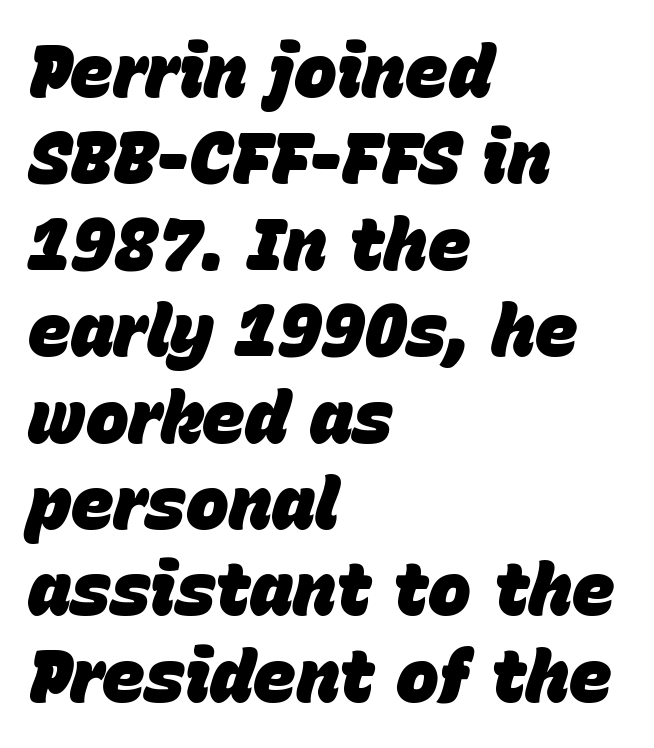
{"italic": "yes", "lean": "right", "slant_degrees": 15, "bold": "yes", "weight": "heavy", "width": "normal", "stroke_contrast": "low", "x_height": "large", "monospaced": "no", "underline": "no", "align": "left", "line_spacing_ratio": 1.2, "letter_spacing": "normal", "letter_spacing_em": 0.0, "glyph_px": 72}
